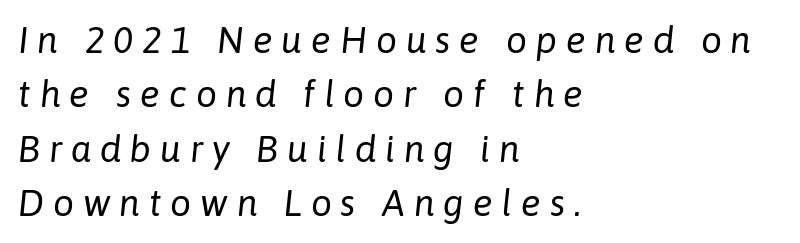
{"italic": "yes", "lean": "right", "slant_degrees": 6, "bold": "no", "weight": "regular", "width": "normal", "stroke_contrast": "low", "x_height": "medium", "monospaced": "no", "underline": "no", "align": "left", "line_spacing": "normal", "line_spacing_ratio": 1.47, "letter_spacing": "wide", "letter_spacing_em": 0.24, "glyph_px": 37}
